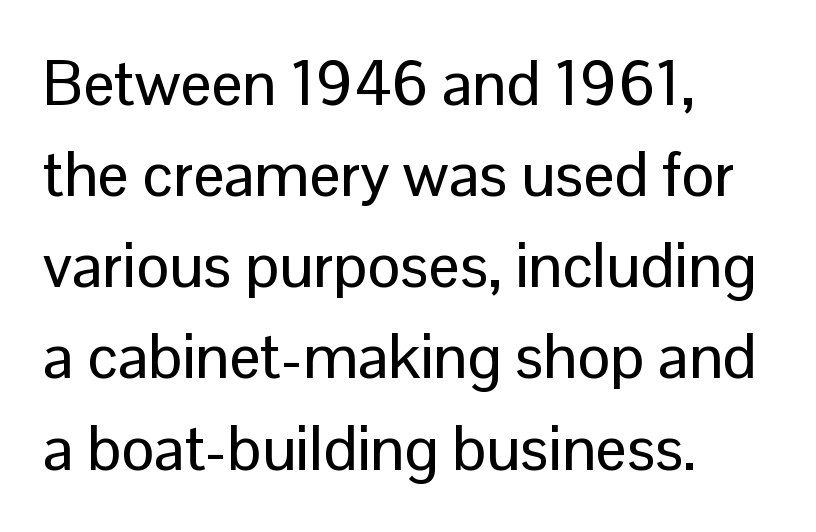
The image shows 62 px sans-serif type, upright; set left-aligned, normal line spacing (1.47x), normal letter spacing, not underlined; low stroke contrast and a medium x-height.
